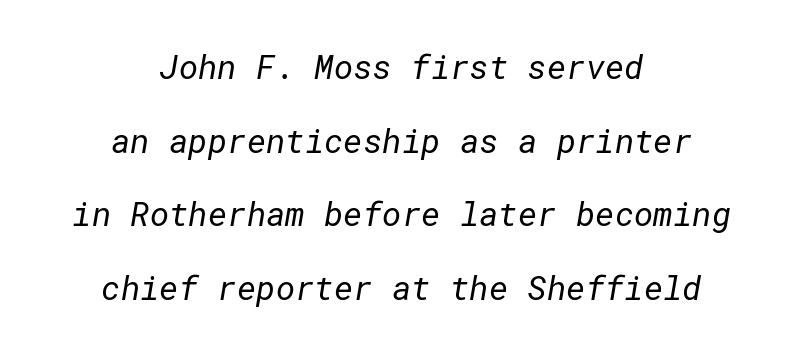
The characters display no serif detailing; their extremities are plain. The whitespace from short lines is split evenly between both sides. Anything drawn beneath the words? Only blank space. The vertical gap from one line to the next is large.
